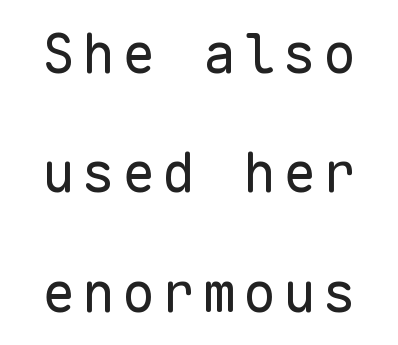
The image shows 55 px regular-weight sans-serif type, upright, monospaced; set loose line spacing (2.17x), not underlined; low stroke contrast and a medium x-height.
